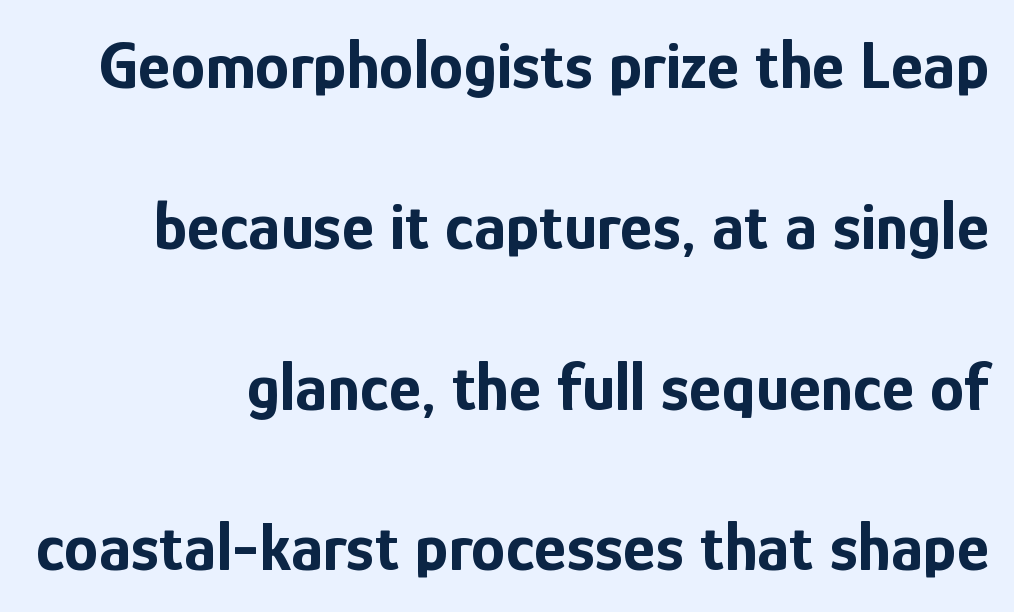
The image shows 69 px bold, condensed sans-serif type, upright; set right-aligned, loose line spacing (2.33x), normal letter spacing, not underlined; low stroke contrast and a medium x-height.
